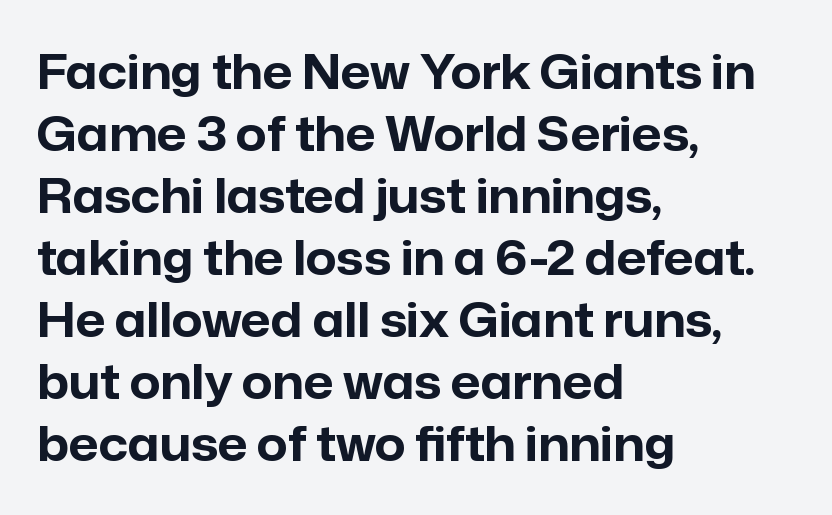
{"serif": "no", "italic": "no", "bold": "yes", "weight": "bold", "width": "normal", "stroke_contrast": "low", "x_height": "medium", "monospaced": "no", "underline": "no", "align": "left", "line_spacing": "normal", "line_spacing_ratio": 1.32, "letter_spacing": "normal", "letter_spacing_em": 0.0, "glyph_px": 47}
